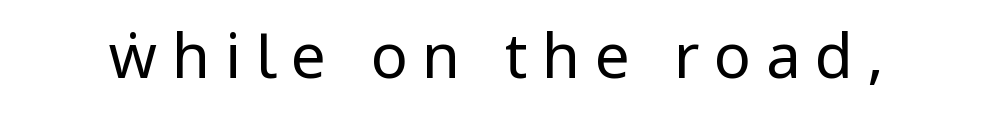
These lines were composed using upright roman letters. Bold? No — there's no thickening of the strokes. Loose tracking; the words dissolve into strings of separated letters. This sample has the flowing, uneven cadence of proportional lettering. Plain, unruled lines of type.
